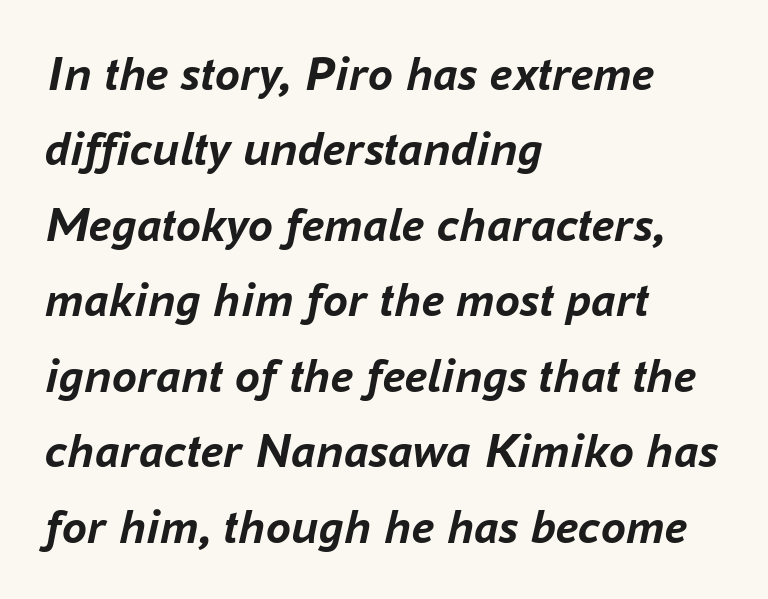
The image shows 50 px semibold type, italic (leaning right); set left-aligned, normal line spacing (1.51x), normal letter spacing, not underlined; low stroke contrast and a medium x-height.
